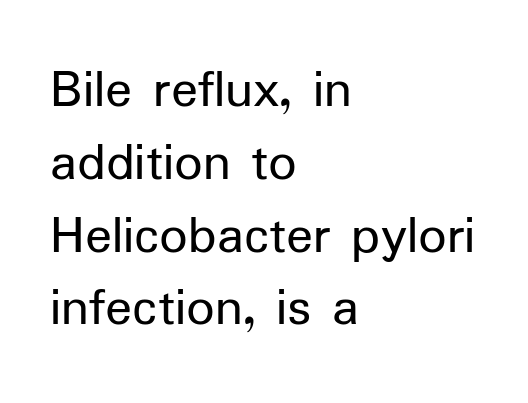
The gap between lines stays unmarked. Does the type have serifs? No, each stem ends abruptly. This sample uses plain, unmodified letter spacing. The rows are spaced the way most documents space them. Bold? No — there's no thickening of the strokes.
